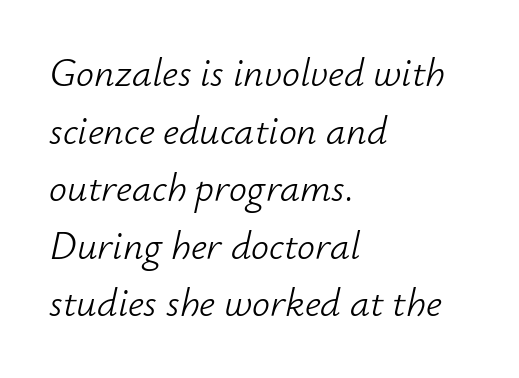
The image shows 40 px light type, italic (leaning right); set left-aligned, normal line spacing (1.44x), normal letter spacing, not underlined; low stroke contrast and a small x-height.
